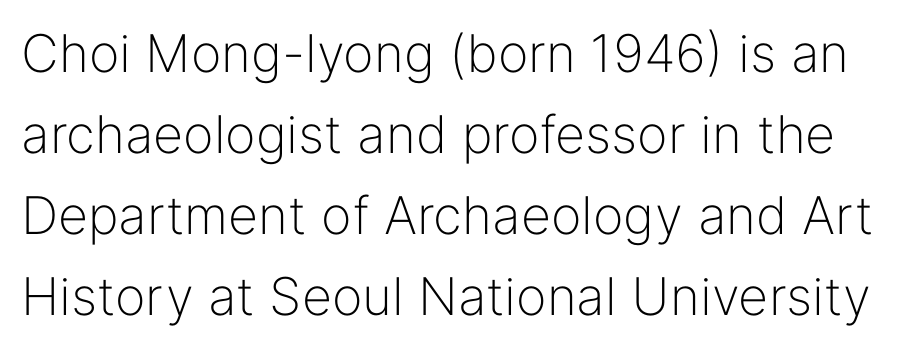
You could not count columns in this text — the font is proportionally spaced. Regarding serifs, this sample does without them. Italic? Not at all — the glyphs are vertical. The cut favours lightness, reaching ordinary text weight at its darkest.
